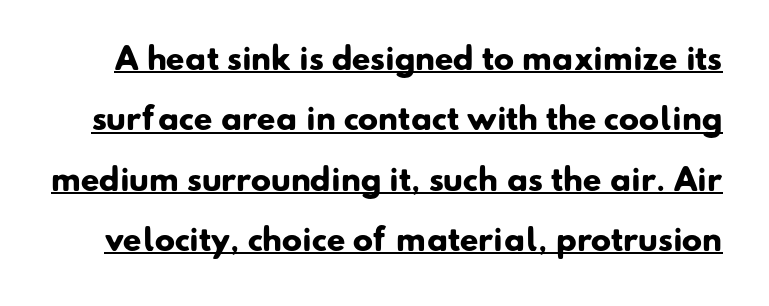
The image shows 30 px heavy sans-serif type; set loose line spacing (2.01x), normal letter spacing, underlined; low stroke contrast and a small x-height.
